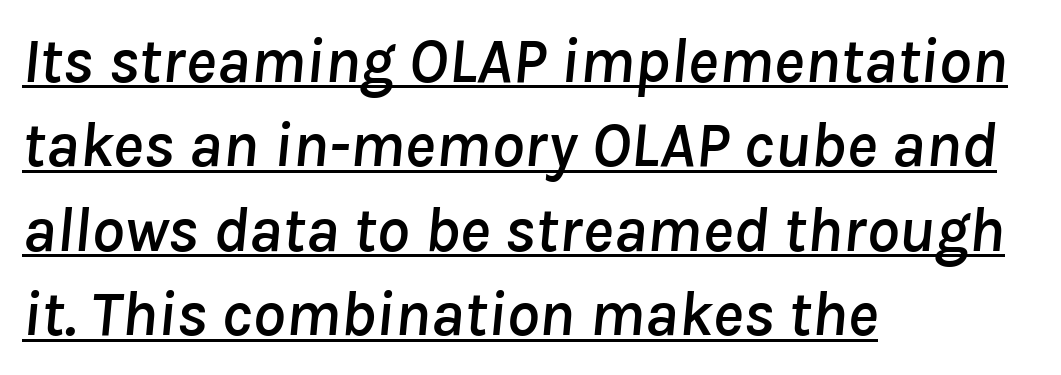
You can tell it's italic because the verticals aren't actually vertical. You could not count columns in this text — the font is proportionally spaced. Horizontal alignment here is leftward, the default for most running prose. How would I describe the line gaps? Plain and ordinary. The horizontal fit of the characters is conventional and even.
